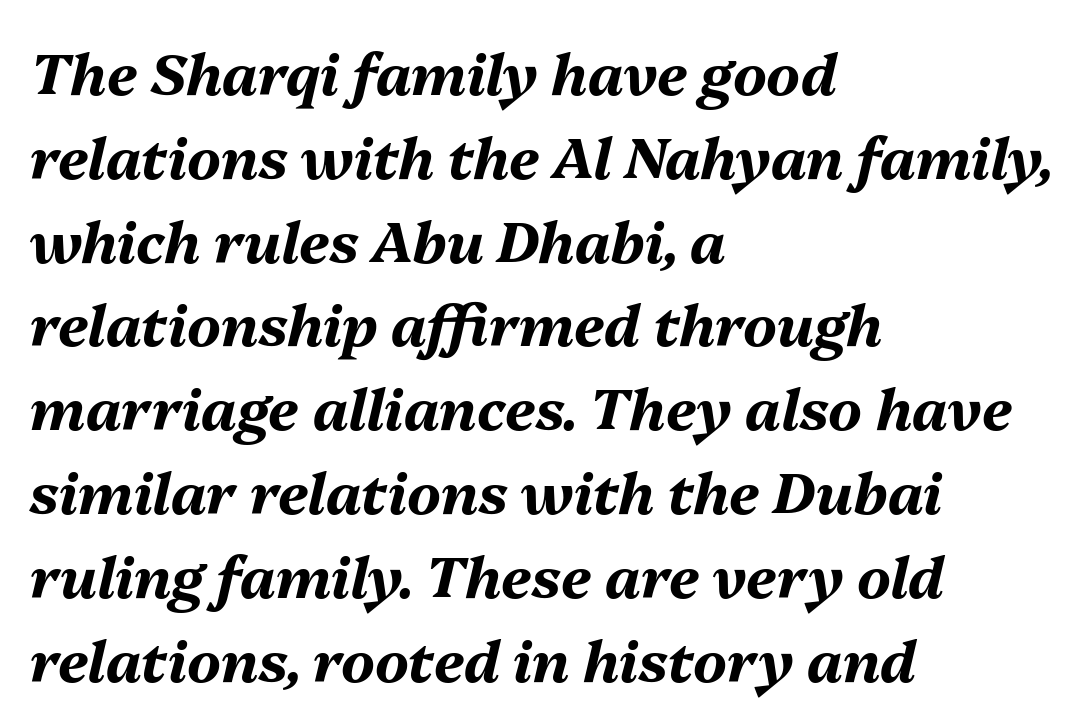
The image shows 57 px bold type, italic (leaning right); set left-aligned, normal line spacing (1.47x), normal letter spacing, not underlined; medium stroke contrast and a medium x-height.
